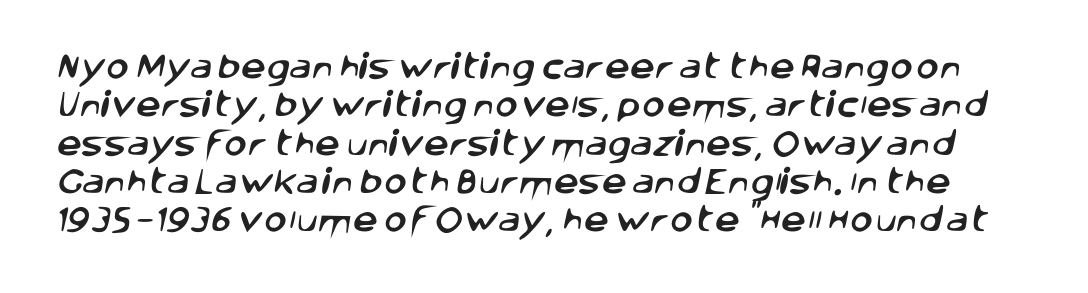
Check the space under the baseline: it is left empty. Is the letter spacing exaggerated? No — it looks like the ordinary default. The designer left line spacing at the default. Character widths vary here, with narrow letters taking less room than wide ones.
